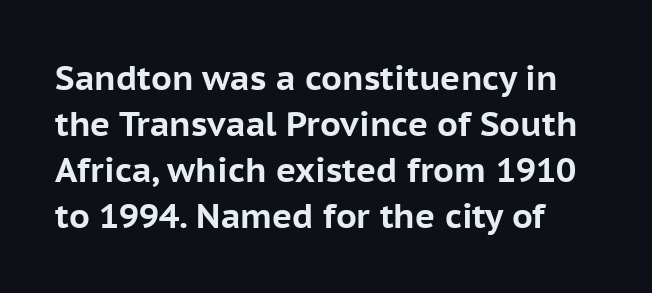
Ascenders rise straight up at ninety degrees. On the weight axis this lands at bold, roughly 700. Is this a sans? Yes — the strokes have no serifs. These lines keep a tight, regular rhythm from letter to letter.
